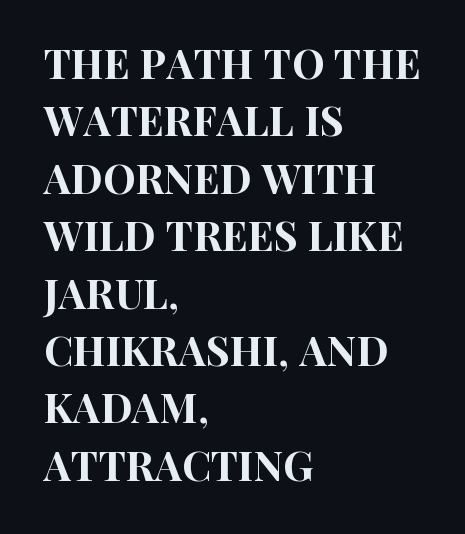
The image shows 41 px condensed sans-serif type, upright; set left-aligned, normal line spacing (1.4x), normal letter spacing, not underlined; high stroke contrast and a large x-height.
